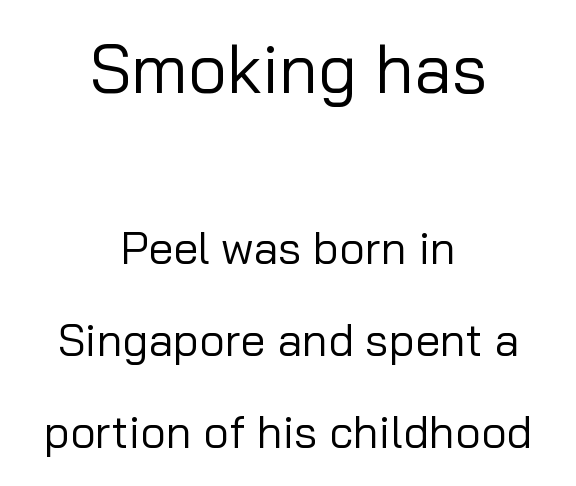
The image shows 68 px regular-weight sans-serif type, upright; set centered, loose line spacing (2.05x), normal letter spacing, not underlined; the first (top) block is 1.51x larger; low stroke contrast and a medium x-height.
